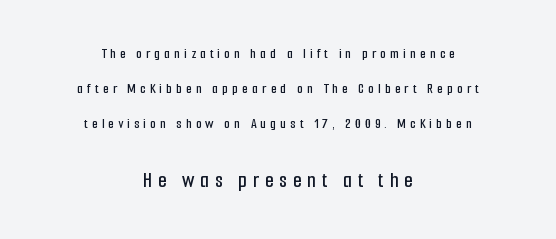
The zone under the glyphs is completely vacant. This block would shrink considerably if given ordinary leading; it's expanded now. Of the two passages, the one underneath uses the larger point size. The letterforms stand isolated, each surrounded by extra space.
